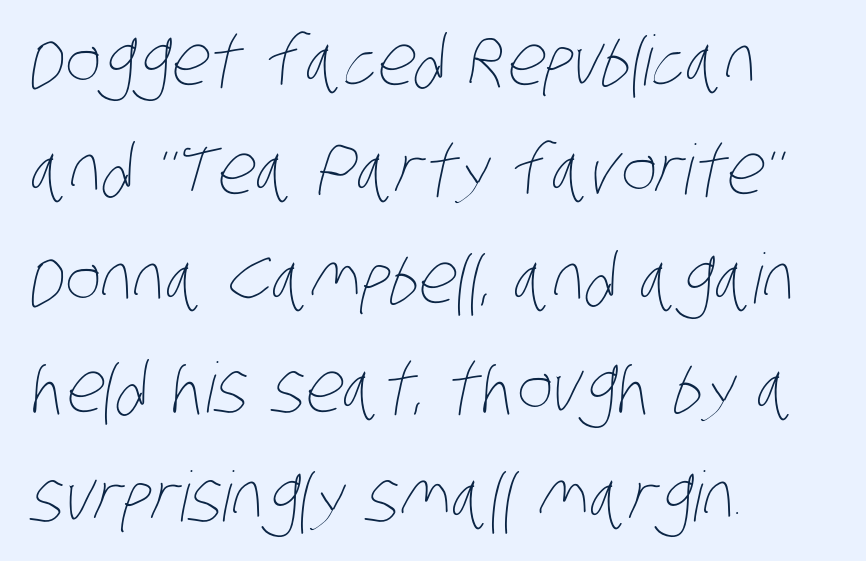
{"bold": "no", "weight": "thin", "width": "condensed", "stroke_contrast": "low", "x_height": "large", "monospaced": "no", "underline": "no", "align": "left", "line_spacing": "normal", "line_spacing_ratio": 1.58, "letter_spacing": "normal", "letter_spacing_em": 0.0, "glyph_px": 69}
